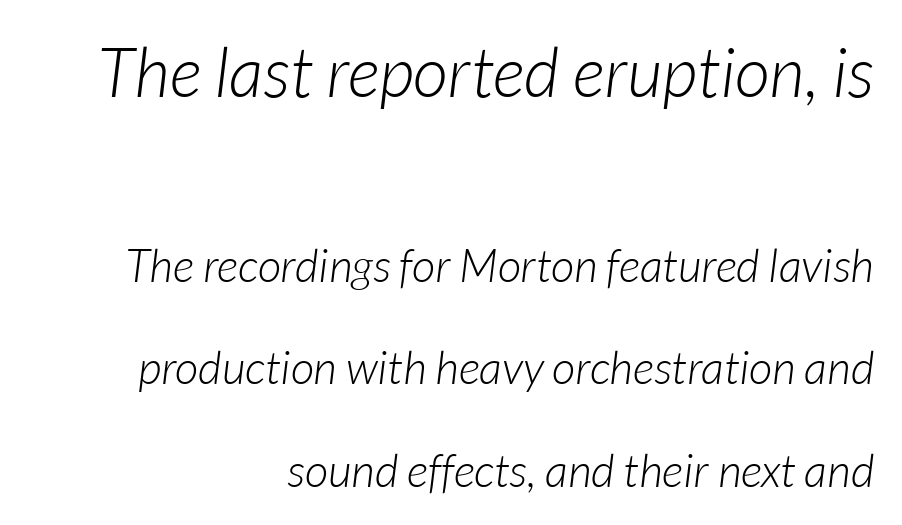
{"italic": "yes", "lean": "right", "slant_degrees": 7, "bold": "no", "weight": "light", "width": "normal", "stroke_contrast": "low", "x_height": "medium", "monospaced": "no", "underline": "no", "align": "right", "line_spacing": "loose", "line_spacing_ratio": 2.22, "letter_spacing": "normal", "letter_spacing_em": 0.0, "larger_block": "first", "size_ratio": 1.5, "glyph_px": 69}
